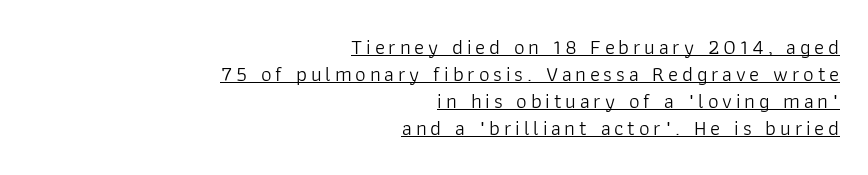
Evenly set lines give the paragraph a standard silhouette. Has an underline been added? It has. Each stroke keeps to a modest, everyday thickness or less. The paragraph has a hard right edge and a soft left edge. Tall strokes in this sample are plumb rather than angled.
